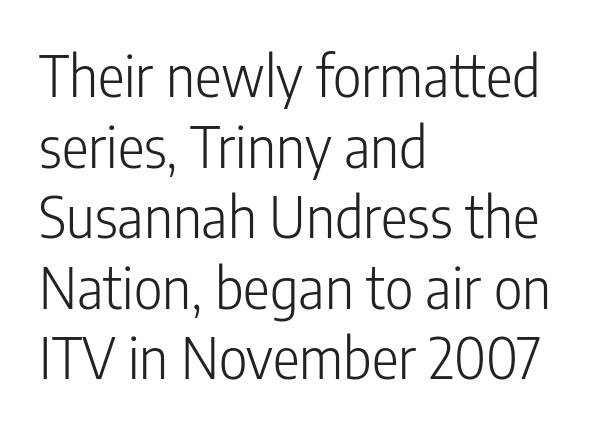
Any mark beneath the type? The region is blank. This reads as an unemphasized weight, regular at the heaviest. Does the lettering tilt? It doesn't — this is upright. Caption: multi-line text, flush left, ragged right. The rendering uses natural spacing where letterforms have individual widths.
